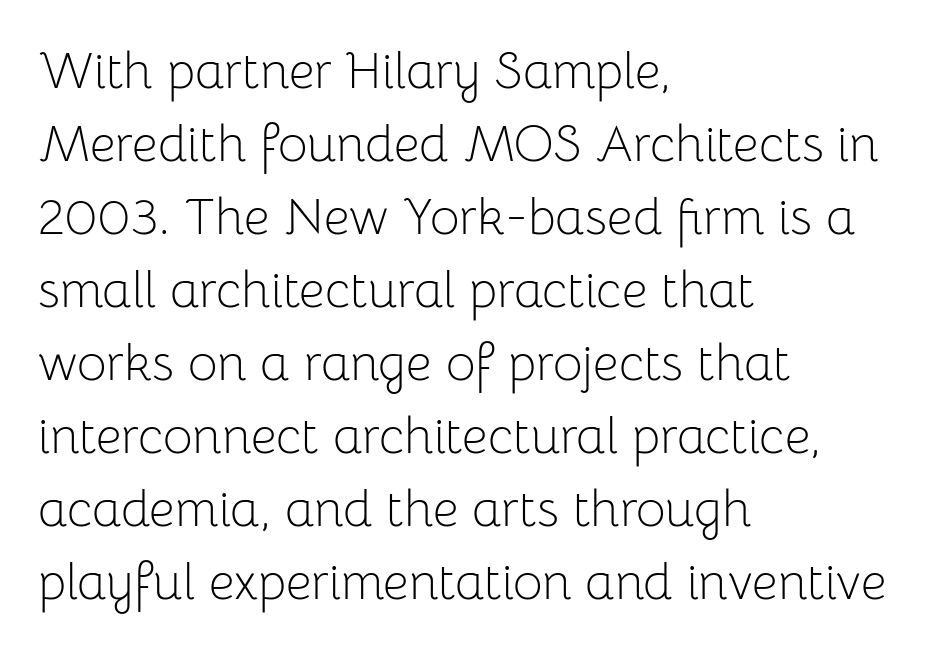
{"serif": "no", "italic": "no", "bold": "no", "weight": "light", "width": "normal", "stroke_contrast": "low", "x_height": "medium", "monospaced": "no", "underline": "no", "align": "left", "line_spacing": "normal", "line_spacing_ratio": 1.43, "letter_spacing": "normal", "letter_spacing_em": 0.0, "glyph_px": 51}
